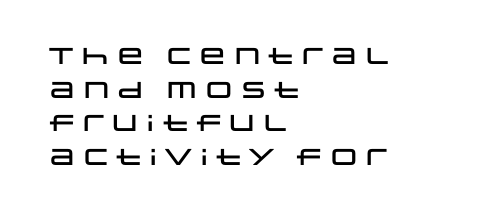
Q: Is the text italic (slanted)? A: No, it is upright.
Q: Is the text underlined? A: No.
Q: How is the paragraph aligned? A: Left-aligned.
Q: Is the spacing between letters normal or unusually wide? A: Normal.
Q: Is the spacing between lines tight, normal or loose? A: Normal.
